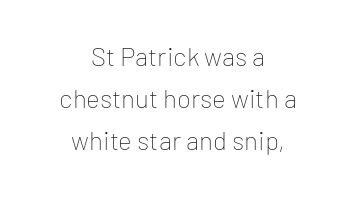
Q: Is the text bold? A: No.
Q: Is the text italic (slanted)? A: No, it is upright.
Q: Is the text underlined? A: No.
Q: How is the paragraph aligned? A: Centered.
Q: Is the spacing between letters normal or unusually wide? A: Normal.
Q: Is the spacing between lines tight, normal or loose? A: Normal.
